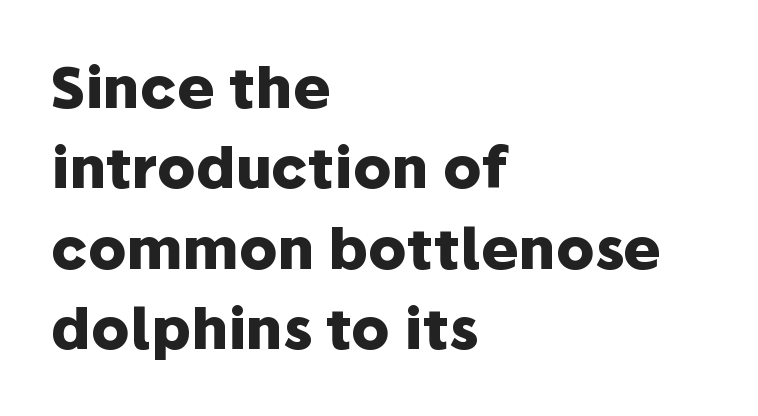
The letters advance in unequal steps, a hallmark of proportional type. Underlining? Definitely not there. The compositor pushed each line to the left boundary. Compared with an ordinary text face, these strokes are far heavier — a full bold. Designer's note — italics off, roman on.
